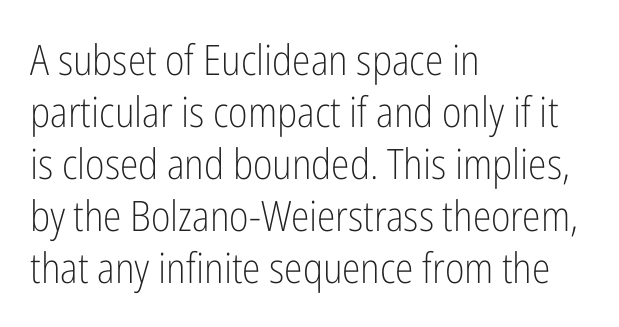
Q: Is the text bold? A: No.
Q: Is the text italic (slanted)? A: No, it is upright.
Q: Is the typeface a serif or a sans-serif typeface? A: Sans-serif.
Q: Is the text underlined? A: No.
Q: How is the paragraph aligned? A: Left-aligned.
Q: Is the spacing between letters normal or unusually wide? A: Normal.
Q: Width (condensed, normal, or wide)? A: Condensed.
Q: Stroke contrast? A: Low.
Q: x-height? A: Medium.
Q: Monospaced? A: No.
